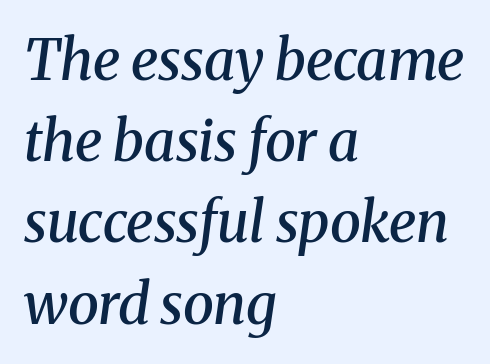
Q: Is the text bold? A: Semi-bold.
Q: Is the text italic (slanted)? A: Yes, it leans right by about 8 degrees.
Q: Is the typeface a serif or a sans-serif typeface? A: Serif.
Q: Is the text underlined? A: No.
Q: How is the paragraph aligned? A: Left-aligned.
Q: Is the spacing between letters normal or unusually wide? A: Normal.
Q: Is the spacing between lines tight, normal or loose? A: Normal.
Q: Width (condensed, normal, or wide)? A: Normal.
Q: Stroke contrast? A: Medium.
Q: x-height? A: Medium.
Q: Monospaced? A: No.
